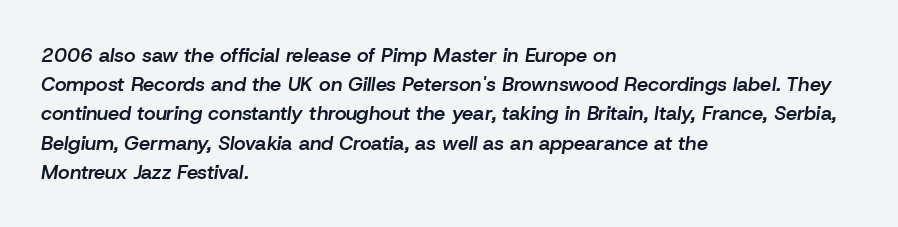
Q: Is the text bold? A: Semi-bold.
Q: Is the text italic (slanted)? A: Yes, it leans right by about 8 degrees.
Q: Is the text underlined? A: No.
Q: How is the paragraph aligned? A: Left-aligned.
Q: Is the spacing between letters normal or unusually wide? A: Normal.
Q: Is the spacing between lines tight, normal or loose? A: Normal.
